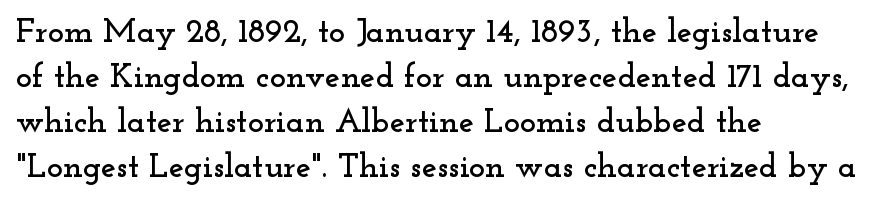
The image shows 34 px wide serif type, upright; set left-aligned, normal line spacing (1.32x), normal letter spacing, not underlined; low stroke contrast and a small x-height.
